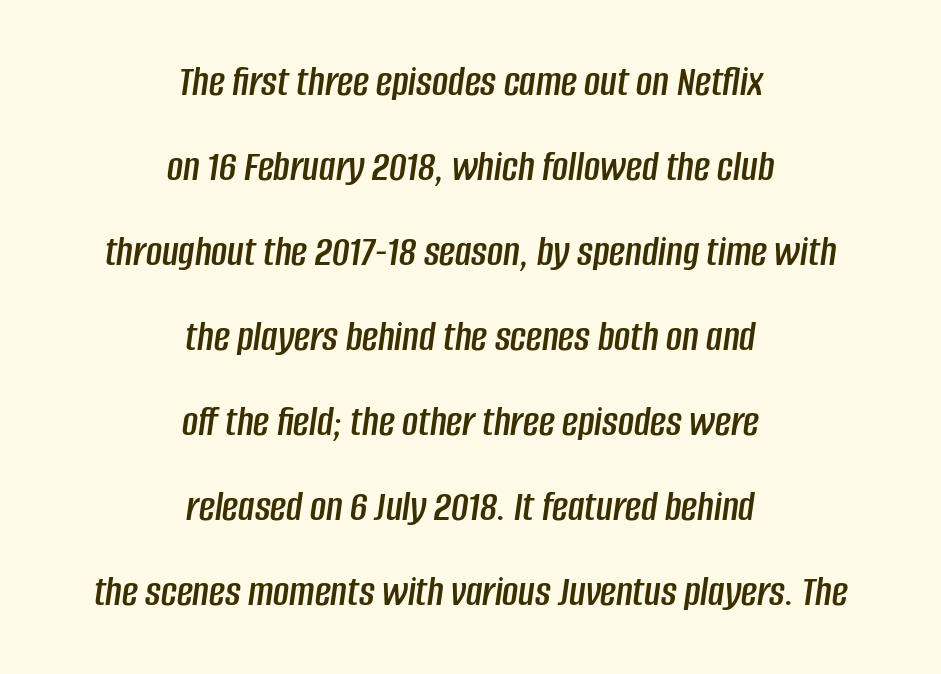
The image shows 44 px condensed type, italic (leaning right); set centered, loose line spacing (1.93x), normal letter spacing, not underlined; low stroke contrast and a large x-height.
